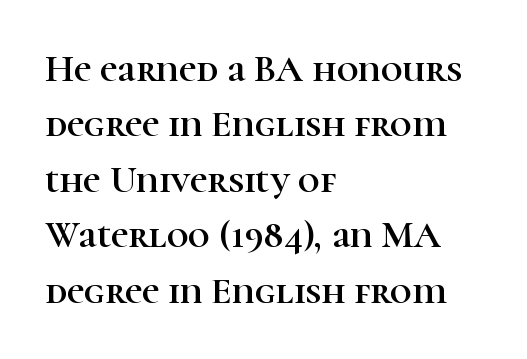
Q: Is the text italic (slanted)? A: No, it is upright.
Q: Is the typeface a serif or a sans-serif typeface? A: Serif.
Q: Is the text underlined? A: No.
Q: How is the paragraph aligned? A: Left-aligned.
Q: Is the spacing between letters normal or unusually wide? A: Normal.
Q: Is the spacing between lines tight, normal or loose? A: Normal.
Q: Width (condensed, normal, or wide)? A: Normal.
Q: Stroke contrast? A: High.
Q: x-height? A: Medium.
Q: Monospaced? A: No.
